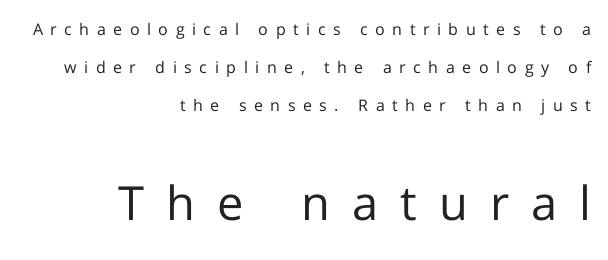
The rendering inserts visible extra space after every character. Proportional: the letters do not fall into vertical columns. The weight would be labelled regular, book, light, or lighter still. Characters remain perfectly vertical along every line. Check where the strokes stop: nothing finishes them off — pure sans.
